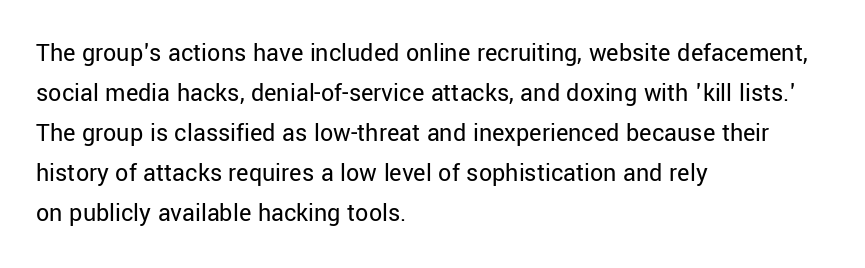
The image shows 26 px text type, upright; set left-aligned, normal line spacing (1.54x), normal letter spacing, not underlined.
